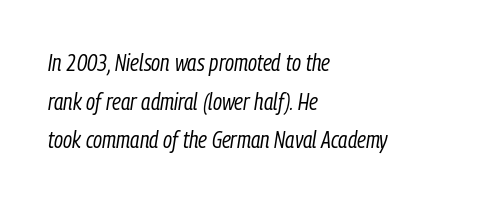
{"italic": "yes", "lean": "right", "slant_degrees": 9, "bold": "no", "underline": "no", "align": "left", "line_spacing": "normal", "line_spacing_ratio": 1.68, "letter_spacing": "normal", "letter_spacing_em": 0.0, "glyph_px": 23}
